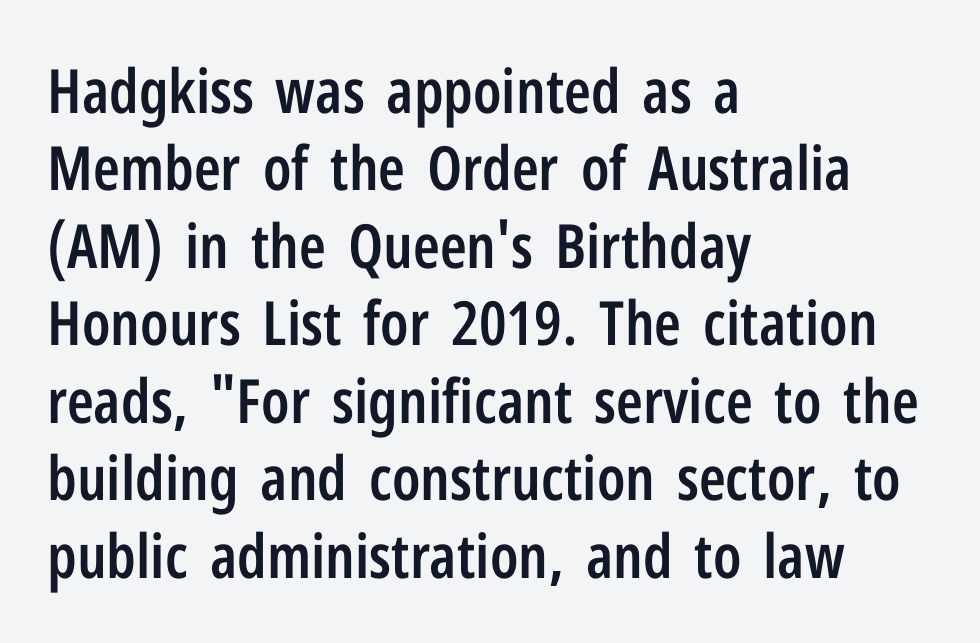
The image shows 61 px semibold, condensed sans-serif type, upright; set left-aligned, normal line spacing (1.27x), normal letter spacing, not underlined; low stroke contrast and a medium x-height.
